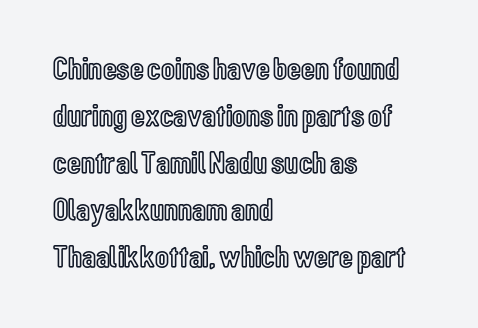
Q: Is the text italic (slanted)? A: No, it is upright.
Q: Is the text underlined? A: No.
Q: How is the paragraph aligned? A: Left-aligned.
Q: Is the spacing between letters normal or unusually wide? A: Normal.
Q: Is the spacing between lines tight, normal or loose? A: Normal.
Q: Width (condensed, normal, or wide)? A: Condensed.
Q: x-height? A: Medium.
Q: Monospaced? A: No.
